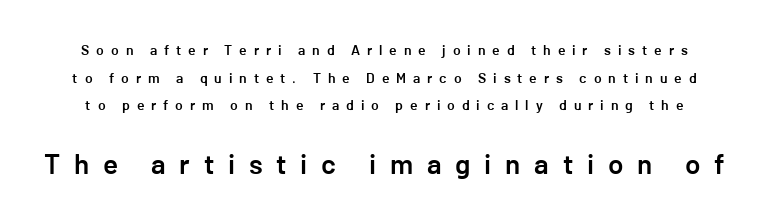
The lines are spread far apart with generous leading. Each word looks stretched out because of the extra space between its letters. Emphasis by weight is partial: semibold. Unmarked baselines from the first word to the last.
